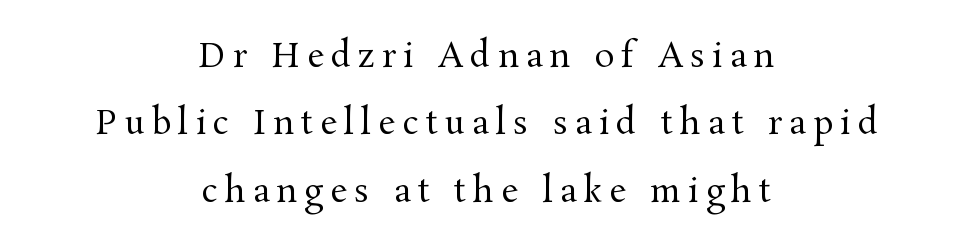
Q: Is the text bold? A: No.
Q: Is the text italic (slanted)? A: No, it is upright.
Q: Is the typeface a serif or a sans-serif typeface? A: Serif.
Q: Is the text underlined? A: No.
Q: How is the paragraph aligned? A: Centered.
Q: Is the spacing between letters normal or unusually wide? A: Unusually wide.
Q: Is the spacing between lines tight, normal or loose? A: Loose.
Q: Width (condensed, normal, or wide)? A: Normal.
Q: Stroke contrast? A: Medium.
Q: x-height? A: Medium.
Q: Monospaced? A: No.
